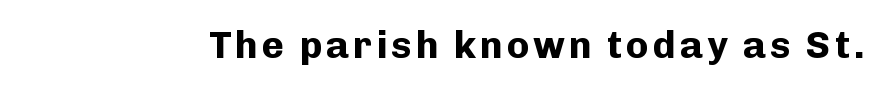
The image shows 38 px bold sans-serif type, upright; set not underlined; low stroke contrast and a medium x-height.
